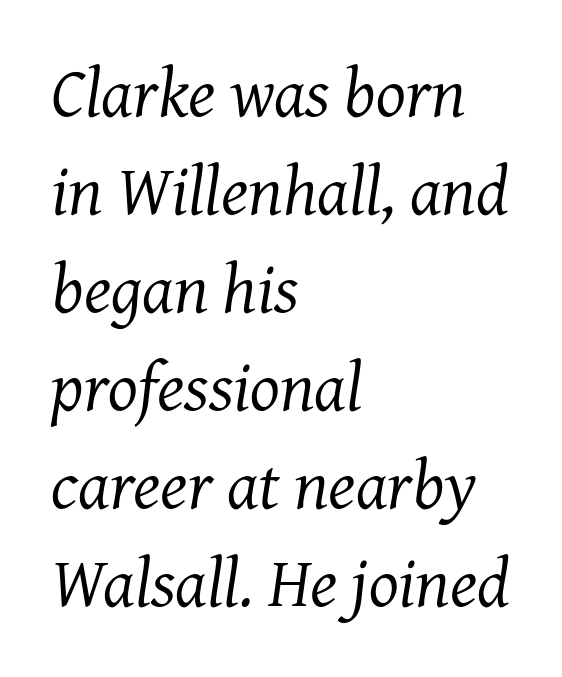
{"serif": "yes", "italic": "yes", "lean": "right", "slant_degrees": 7, "bold": "no", "weight": "regular", "width": "normal", "stroke_contrast": "medium", "x_height": "medium", "monospaced": "no", "underline": "no", "align": "left", "line_spacing": "normal", "line_spacing_ratio": 1.4, "letter_spacing": "normal", "letter_spacing_em": 0.0, "glyph_px": 70}
